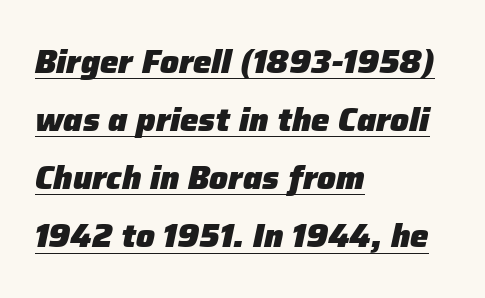
Each word holds together tightly as a unit, with standard inter-letter gaps. The face used here has a pronounced slope to its letters. The glyphs are accompanied by a horizontal stroke just below them. Left-aligned paragraph, ragged on the right. Does the weight exceed regular? Yes, all the way to bold. Varying glyph widths throughout — classic text-font behaviour.
